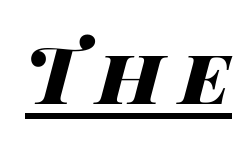
These characters rest on top of a visible drawn line. Stroke thickness is high; the sample reads as a true bold. Italic: yes, the glyphs are oblique. The letters advance in unequal steps, a hallmark of proportional type. The horizontal fit of the characters is loose and conspicuously gappy.
